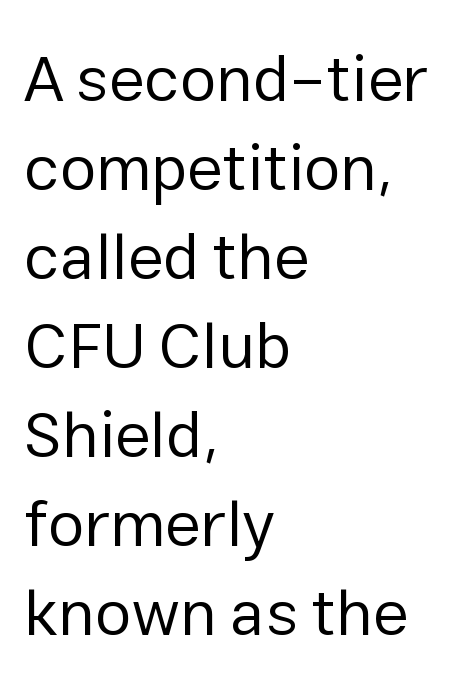
{"serif": "no", "italic": "no", "bold": "no", "weight": "regular", "width": "normal", "stroke_contrast": "low", "x_height": "medium", "monospaced": "no", "underline": "no", "align": "left", "line_spacing": "normal", "line_spacing_ratio": 1.37, "letter_spacing": "normal", "letter_spacing_em": 0.0, "glyph_px": 65}
